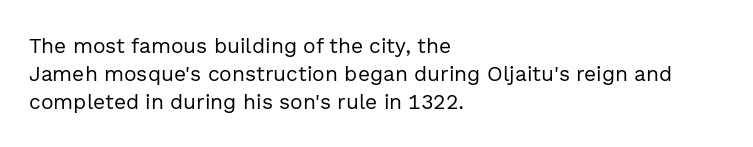
{"italic": "no", "bold": "no", "underline": "no", "align": "left", "line_spacing": "normal", "line_spacing_ratio": 1.34, "letter_spacing": "normal", "letter_spacing_em": 0.0, "glyph_px": 21}
